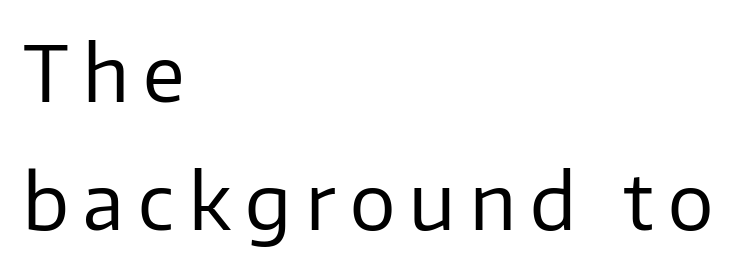
You can tell it's not italic because the verticals are truly vertical. The leading is moderate, giving the passage an even texture. The text block is weighted toward the left margin, trailing off unevenly rightward. No chunkiness to these letters — they're not bold.
